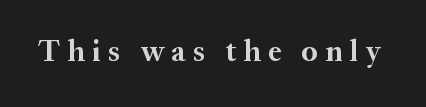
Q: Is the text bold? A: Yes.
Q: Is the text italic (slanted)? A: No, it is upright.
Q: Is the typeface a serif or a sans-serif typeface? A: Serif.
Q: Is the text underlined? A: No.
Q: Is the spacing between letters normal or unusually wide? A: Unusually wide.
Q: Width (condensed, normal, or wide)? A: Normal.
Q: Stroke contrast? A: Medium.
Q: x-height? A: Medium.
Q: Monospaced? A: No.
